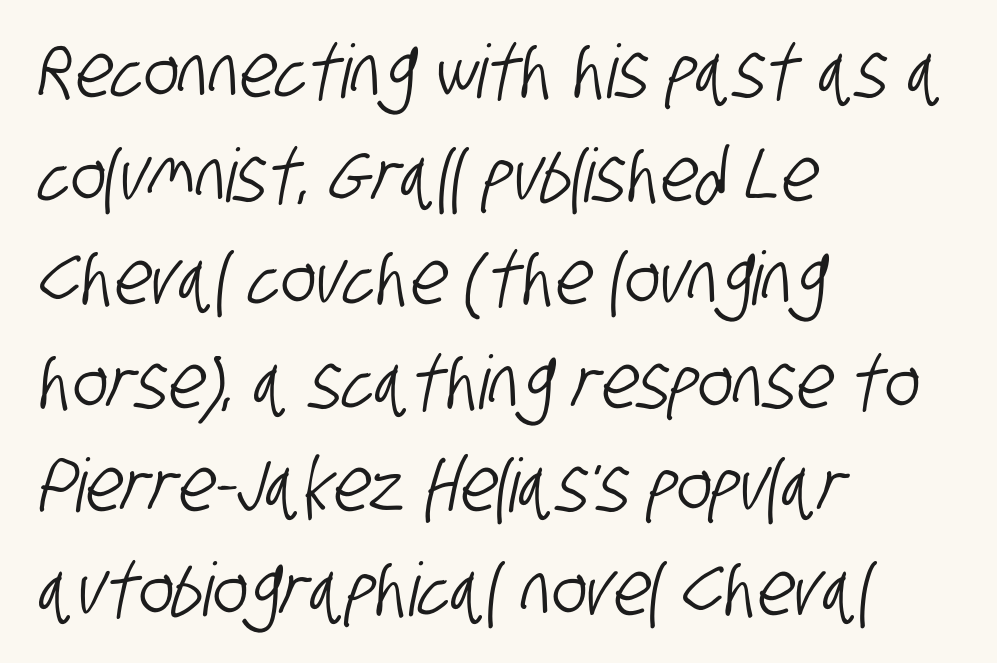
A clean baseline with only descenders dipping below it. Inter-character spacing is left at the font's built-in metrics. The text was rendered using a sans face with plain stroke endings. In terms of leading, this rendering sits right in the middle.
